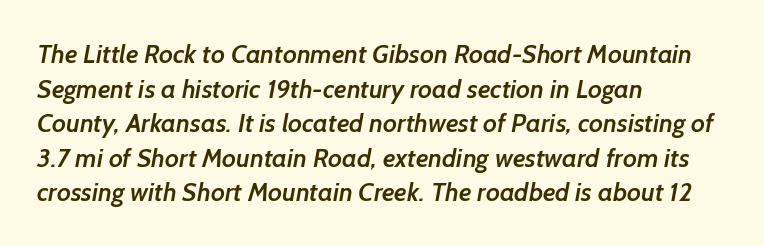
{"bold": "semi", "underline": "no", "align": "left", "line_spacing": "normal", "line_spacing_ratio": 1.33, "letter_spacing": "normal", "letter_spacing_em": 0.0, "glyph_px": 26}
